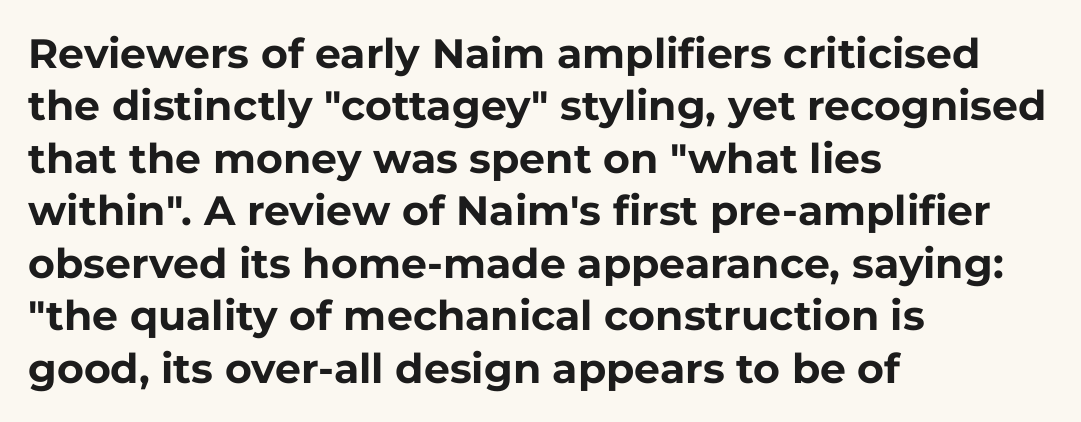
The image shows 41 px bold sans-serif type, upright; set left-aligned, normal line spacing (1.28x), normal letter spacing, not underlined; low stroke contrast and a medium x-height.
